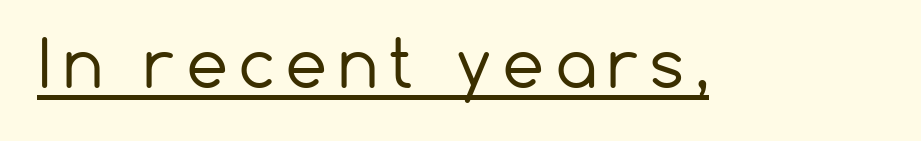
{"serif": "no", "italic": "no", "bold": "no", "weight": "regular", "width": "normal", "stroke_contrast": "low", "x_height": "medium", "monospaced": "no", "underline": "yes", "glyph_px": 65}
